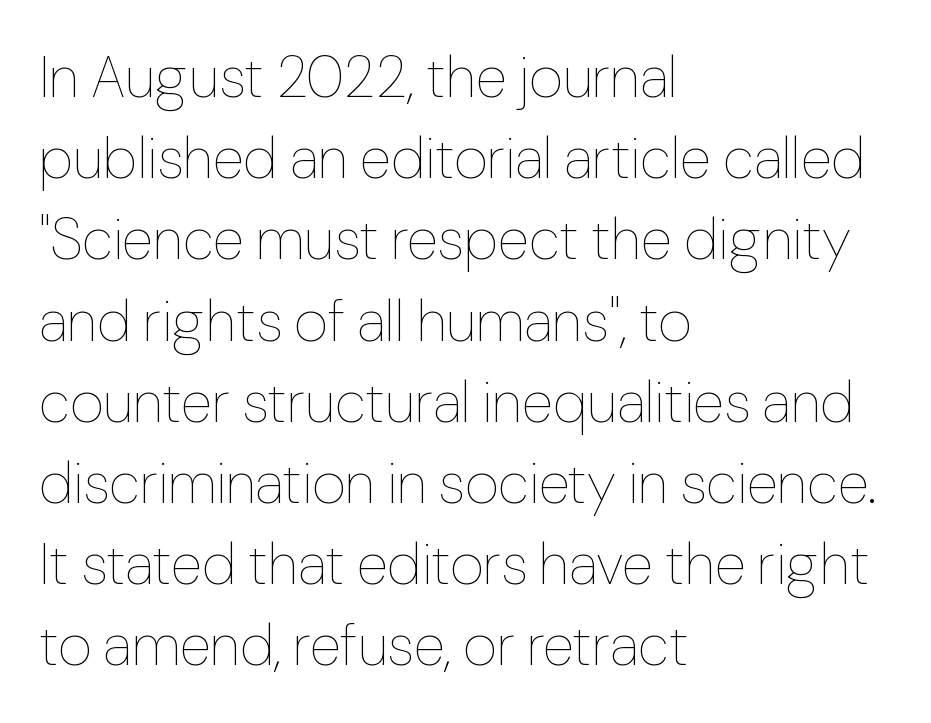
The image shows 58 px thin type, upright; set left-aligned, normal line spacing (1.4x), normal letter spacing, not underlined; low stroke contrast and a medium x-height.
